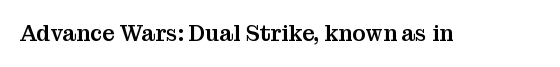
Tall strokes in this sample are plumb rather than angled. Short note: letters normally spaced. Lines of text with bare space underneath.
